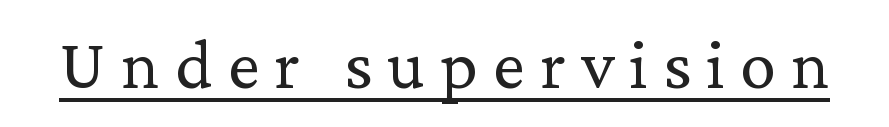
{"serif": "yes", "italic": "no", "bold": "no", "weight": "regular", "width": "normal", "stroke_contrast": "low", "x_height": "medium", "monospaced": "no", "underline": "yes", "letter_spacing": "wide", "letter_spacing_em": 0.21, "glyph_px": 72}
